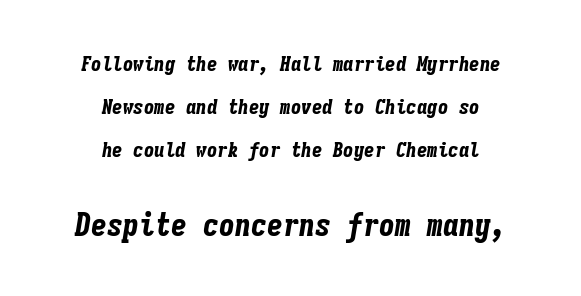
{"italic": "yes", "lean": "right", "slant_degrees": 9, "bold": "yes", "weight": "bold", "width": "condensed", "stroke_contrast": "low", "x_height": "medium", "monospaced": "yes", "underline": "no", "align": "center", "line_spacing": "loose", "line_spacing_ratio": 2.05, "letter_spacing": "normal", "letter_spacing_em": 0.0, "larger_block": "second", "size_ratio": 1.52, "glyph_px": 32}
